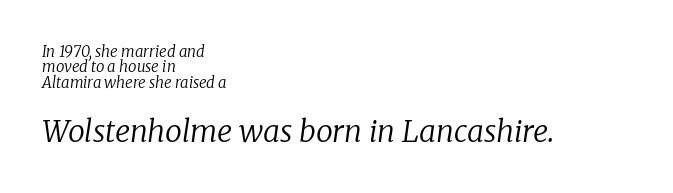
{"serif": "yes", "italic": "yes", "lean": "right", "slant_degrees": 8, "bold": "no", "weight": "regular", "width": "normal", "stroke_contrast": "low", "x_height": "medium", "monospaced": "no", "underline": "no", "align": "left", "line_spacing": "tight", "line_spacing_ratio": 1.02, "letter_spacing": "normal", "letter_spacing_em": 0.0, "larger_block": "second", "size_ratio": 2.0, "glyph_px": 30}
